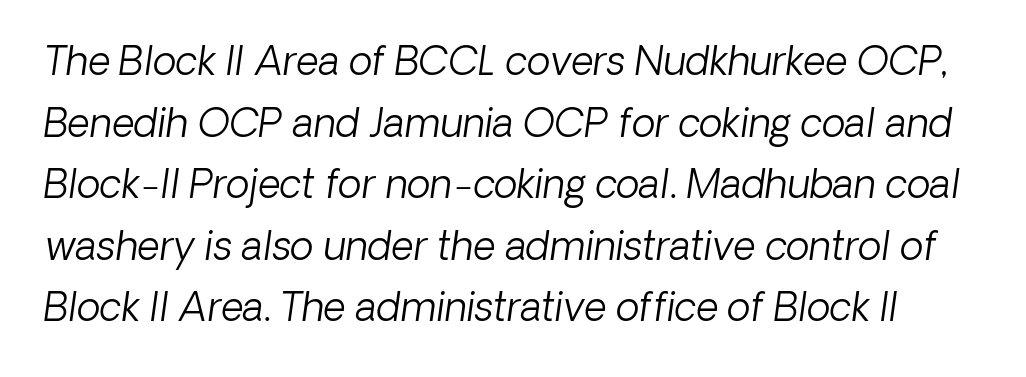
{"italic": "yes", "lean": "right", "slant_degrees": 8, "bold": "no", "weight": "light", "width": "normal", "stroke_contrast": "low", "x_height": "medium", "monospaced": "no", "underline": "no", "line_spacing": "normal", "line_spacing_ratio": 1.58, "letter_spacing": "normal", "letter_spacing_em": 0.0, "glyph_px": 39}
